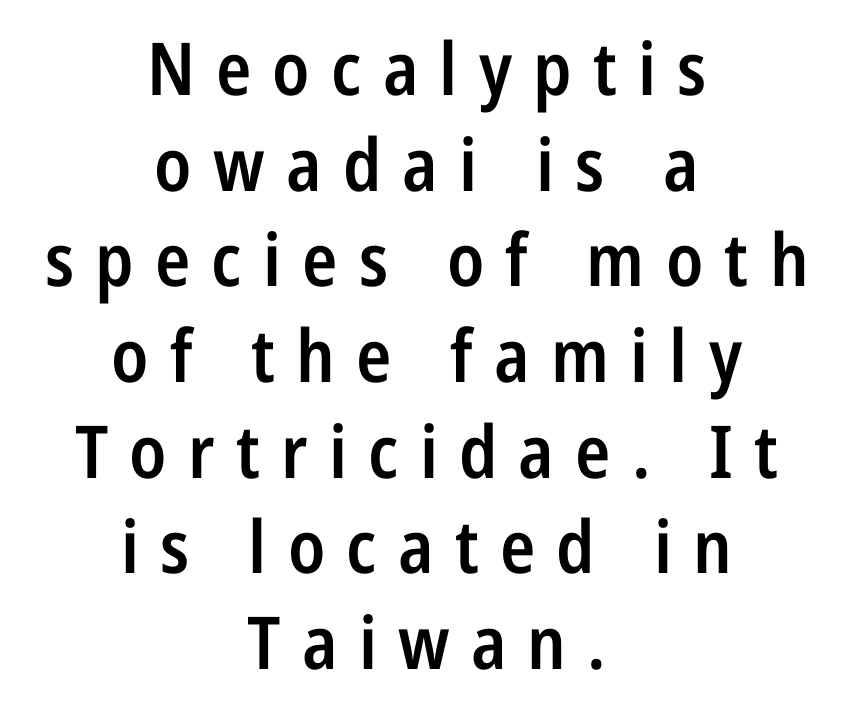
{"serif": "no", "italic": "no", "bold": "semi", "weight": "semibold", "width": "condensed", "stroke_contrast": "low", "x_height": "medium", "monospaced": "no", "underline": "no", "align": "center", "line_spacing": "normal", "line_spacing_ratio": 1.31, "letter_spacing": "wide", "letter_spacing_em": 0.29, "glyph_px": 73}
